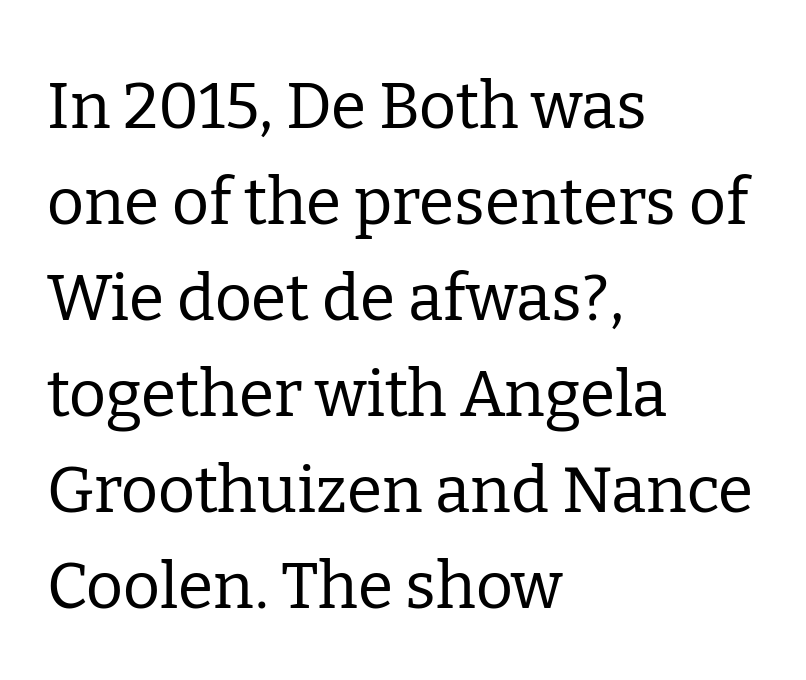
The image shows 64 px regular-weight serif type, upright; set left-aligned, normal line spacing (1.5x), normal letter spacing, not underlined; low stroke contrast and a medium x-height.
